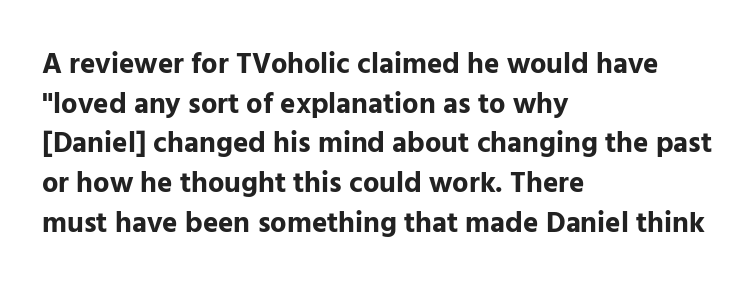
{"serif": "no", "italic": "no", "bold": "yes", "weight": "bold", "width": "normal", "stroke_contrast": "low", "x_height": "medium", "monospaced": "no", "underline": "no", "align": "left", "line_spacing": "normal", "line_spacing_ratio": 1.37, "letter_spacing": "normal", "letter_spacing_em": 0.0, "glyph_px": 29}
